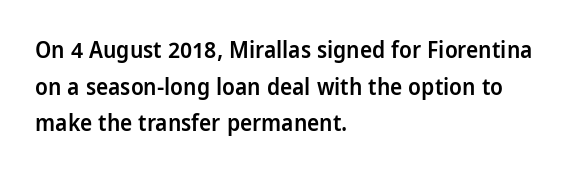
The image shows 23 px text type, upright; set left-aligned, normal line spacing (1.59x), normal letter spacing, not underlined.
